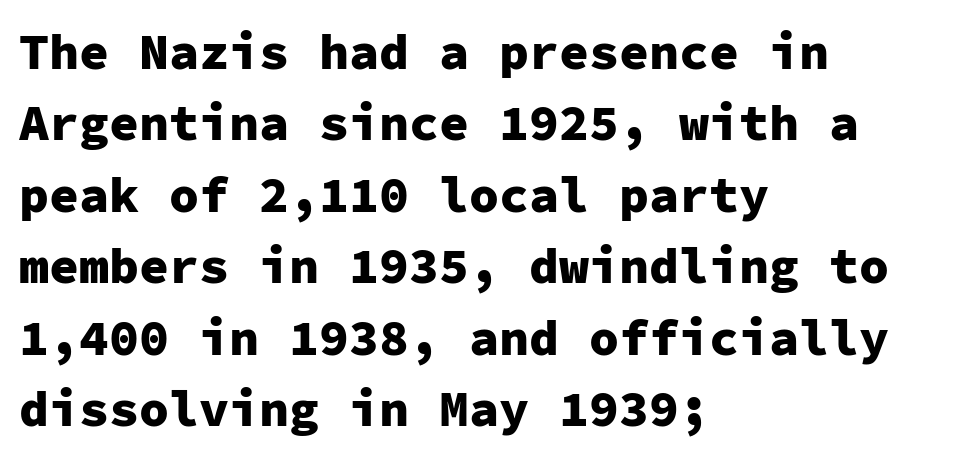
The image shows 50 px heavy sans-serif type, upright, monospaced; set left-aligned, normal line spacing (1.43x), normal letter spacing, not underlined; low stroke contrast and a medium x-height.
